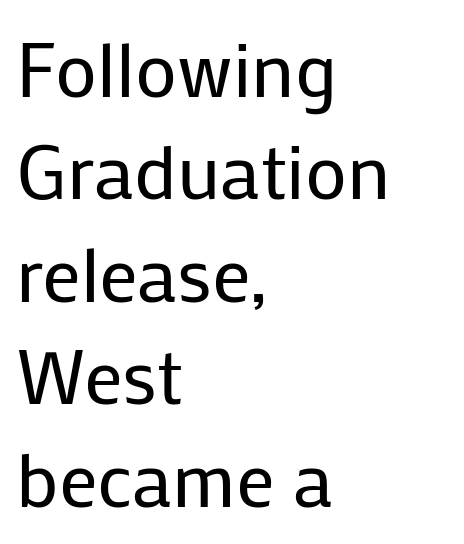
The image shows 77 px regular-weight sans-serif type, upright; set left-aligned, normal line spacing (1.33x), normal letter spacing, not underlined; low stroke contrast and a medium x-height.
